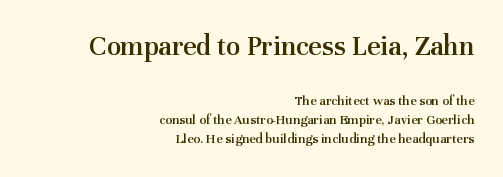
The image shows 29 px semibold serif type, upright; set right-aligned, normal line spacing (1.37x), normal letter spacing, not underlined; the first (top) block is 2.07x larger; medium stroke contrast and a medium x-height.
